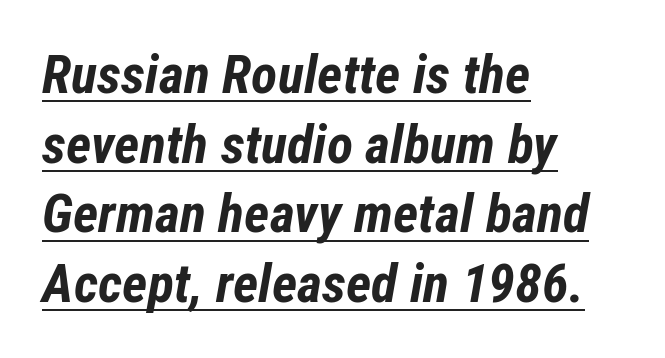
Q: Is the text bold? A: Yes.
Q: Is the text italic (slanted)? A: Yes, it leans right by about 12 degrees.
Q: Is the text underlined? A: Yes.
Q: How is the paragraph aligned? A: Left-aligned.
Q: Is the spacing between letters normal or unusually wide? A: Normal.
Q: Is the spacing between lines tight, normal or loose? A: Normal.
Q: Width (condensed, normal, or wide)? A: Condensed.
Q: Stroke contrast? A: Low.
Q: x-height? A: Medium.
Q: Monospaced? A: No.
